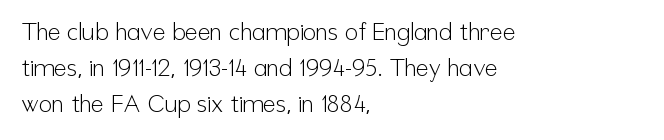
{"italic": "no", "bold": "no", "underline": "no", "align": "left", "line_spacing": "normal", "line_spacing_ratio": 1.51, "letter_spacing": "normal", "letter_spacing_em": 0.0, "glyph_px": 24}
